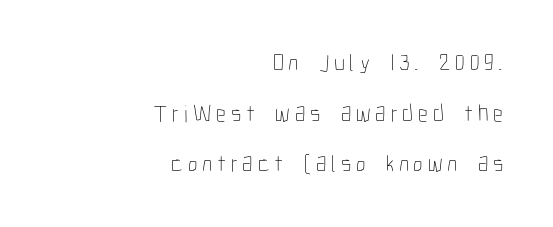
Q: Is the text bold? A: No.
Q: Is the text italic (slanted)? A: No, it is upright.
Q: Is the text underlined? A: No.
Q: How is the paragraph aligned? A: Right-aligned.
Q: Is the spacing between letters normal or unusually wide? A: Unusually wide.
Q: Is the spacing between lines tight, normal or loose? A: Loose.
